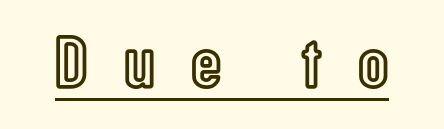
{"italic": "no", "width": "condensed", "x_height": "medium", "monospaced": "no", "underline": "yes", "letter_spacing": "wide", "letter_spacing_em": 0.48, "glyph_px": 75}
